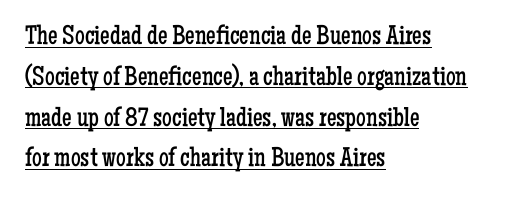
Baseline-to-baseline distance is the conventional proportion of letter height. The passage is arranged the way most books set body copy — flush left. This sample carries an underscore along the baseline area. Each stroke keeps to a modest, everyday thickness or less.
